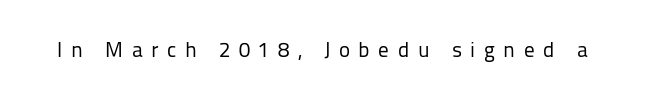
Q: Is the text bold? A: No.
Q: Is the text italic (slanted)? A: No, it is upright.
Q: Is the text underlined? A: No.
Q: Is the spacing between letters normal or unusually wide? A: Unusually wide.
